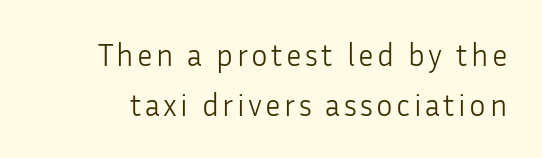
The image shows 31 px light sans-serif type, upright; set normal line spacing (1.61x), not underlined; low stroke contrast and a medium x-height.
